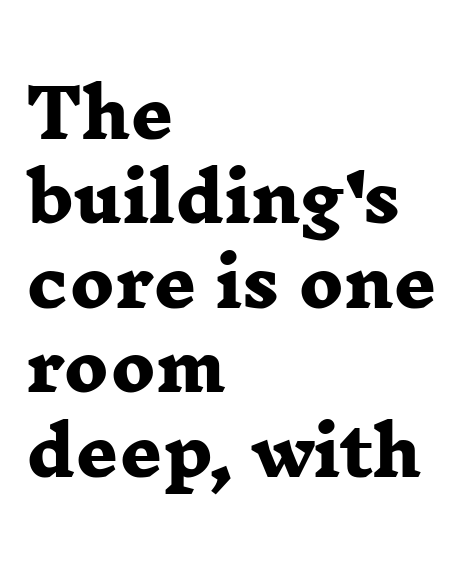
The typesetter chose a ragged-right arrangement here. The leading is moderate, giving the passage an even texture. Type without underlining. Heavy, bold letterforms.
